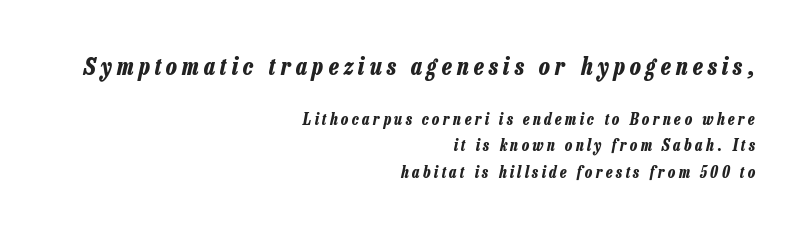
Q: Is the text bold? A: Yes.
Q: Is the text italic (slanted)? A: Yes, it leans right by about 13 degrees.
Q: Is the text underlined? A: No.
Q: How is the paragraph aligned? A: Right-aligned.
Q: Is the spacing between letters normal or unusually wide? A: Unusually wide.
Q: Is the spacing between lines tight, normal or loose? A: Normal.
Q: Which block of text is set in a larger size, the first (top) or the second (bottom)? A: The first (top) one.
